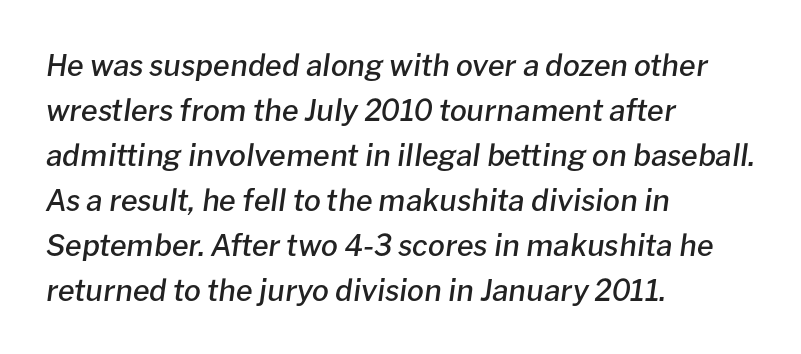
{"italic": "yes", "lean": "right", "slant_degrees": 8, "bold": "semi", "weight": "semibold", "width": "normal", "stroke_contrast": "low", "x_height": "medium", "monospaced": "no", "underline": "no", "align": "left", "line_spacing": "normal", "line_spacing_ratio": 1.5, "letter_spacing": "normal", "letter_spacing_em": 0.0, "glyph_px": 30}
